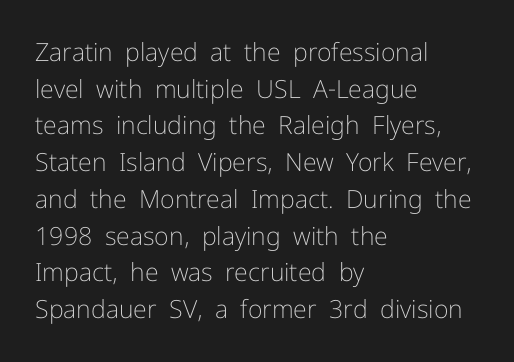
Weight: in the light-to-regular range. In CSS terms this would be text-align: left. The letters stand straight up with perfectly vertical stems. Each new line begins a customary step beneath the previous one. Characters follow at the spacing the type designer built in.
